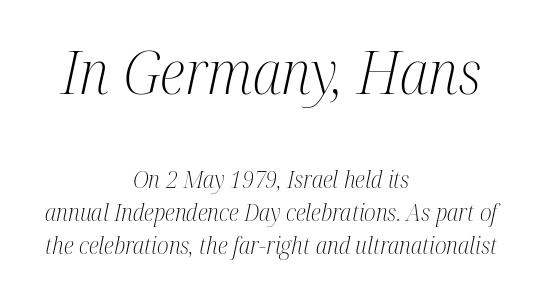
{"serif": "yes", "italic": "yes", "lean": "right", "slant_degrees": 12, "bold": "no", "weight": "light", "width": "condensed", "stroke_contrast": "medium", "x_height": "medium", "monospaced": "no", "underline": "no", "align": "center", "line_spacing": "normal", "line_spacing_ratio": 1.39, "letter_spacing": "normal", "letter_spacing_em": 0.0, "larger_block": "first", "size_ratio": 2.54, "glyph_px": 61}
